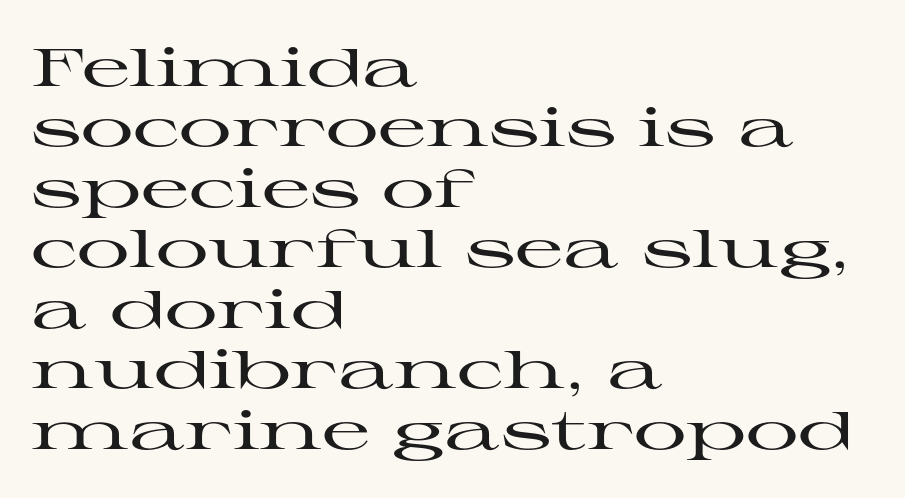
Q: Is the text italic (slanted)? A: No, it is upright.
Q: Is the typeface a serif or a sans-serif typeface? A: Serif.
Q: Is the text underlined? A: No.
Q: How is the paragraph aligned? A: Left-aligned.
Q: Is the spacing between letters normal or unusually wide? A: Normal.
Q: Is the spacing between lines tight, normal or loose? A: Tight.
Q: Width (condensed, normal, or wide)? A: Wide.
Q: Stroke contrast? A: High.
Q: x-height? A: Medium.
Q: Monospaced? A: No.
